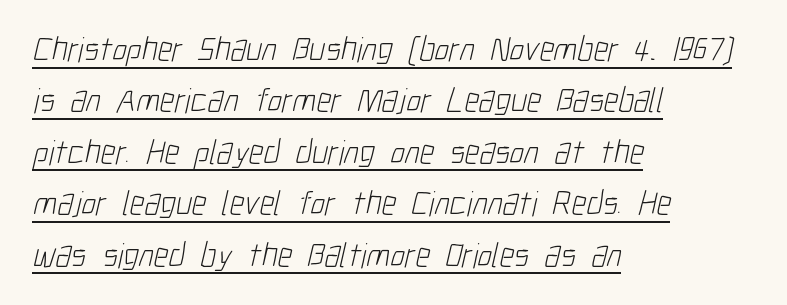
Spacing verdict: proportional, widths tailored to each character. The face used here is a sans, in the tradition of grotesques and geometrics. Rows of type keep a routine distance in the vertical direction. Where is the straight margin? On the left.
